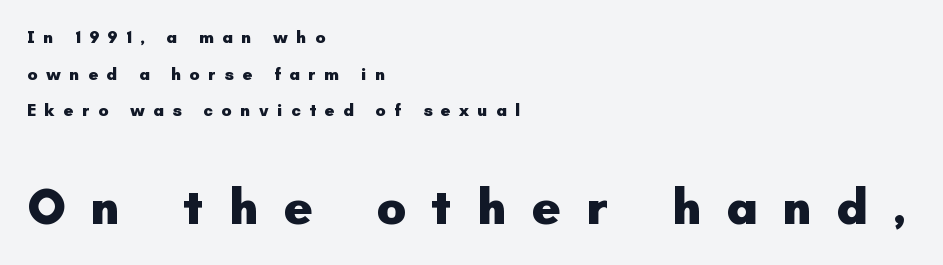
Layout note: lines flush left. Quick note: interline space is abundant. Descender tails drop into unmarked territory. Inter-character spacing is expanded well beyond the font's built-in metrics. Typographically, this falls in the sans-serif category. Think of a printed novel: that variable character pitch is what you see here.
